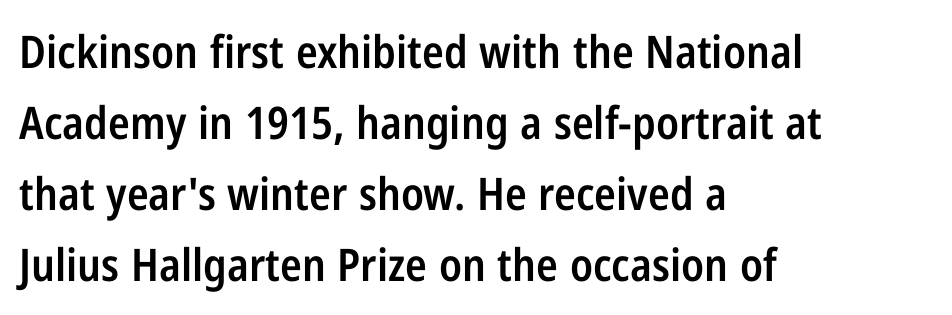
The image shows 45 px semibold, condensed sans-serif type, upright; set left-aligned, normal line spacing (1.58x), normal letter spacing, not underlined; low stroke contrast and a medium x-height.
